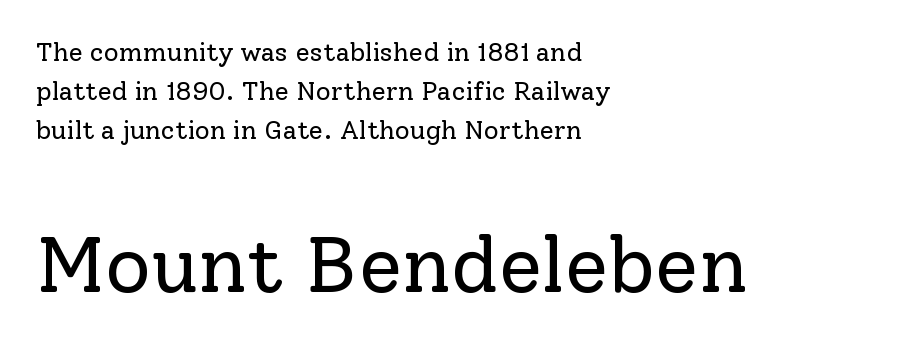
Q: Is the text bold? A: No.
Q: Is the text italic (slanted)? A: No, it is upright.
Q: Is the typeface a serif or a sans-serif typeface? A: Serif.
Q: Is the text underlined? A: No.
Q: How is the paragraph aligned? A: Left-aligned.
Q: Is the spacing between letters normal or unusually wide? A: Normal.
Q: Is the spacing between lines tight, normal or loose? A: Normal.
Q: Which block of text is set in a larger size, the first (top) or the second (bottom)? A: The second (bottom) one.
Q: Width (condensed, normal, or wide)? A: Normal.
Q: Stroke contrast? A: Low.
Q: x-height? A: Medium.
Q: Monospaced? A: No.
